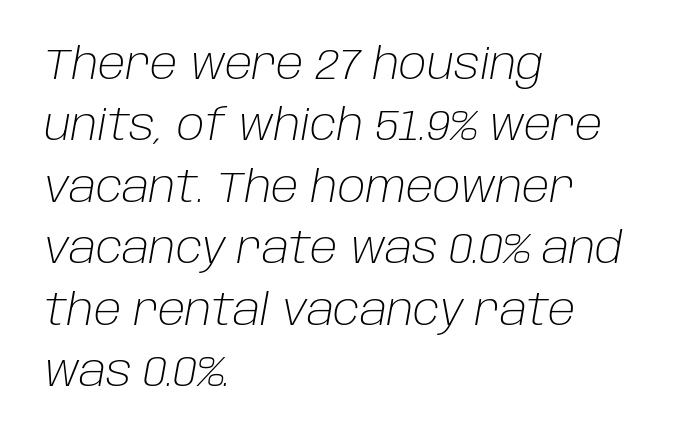
The image shows 43 px light type, italic (leaning right); set left-aligned, normal line spacing (1.43x), normal letter spacing, not underlined; low stroke contrast and a large x-height.
